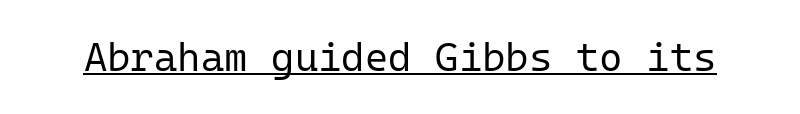
{"serif": "no", "italic": "no", "bold": "no", "weight": "regular", "width": "normal", "stroke_contrast": "low", "x_height": "medium", "monospaced": "yes", "underline": "yes", "letter_spacing": "normal", "letter_spacing_em": 0.0, "glyph_px": 40}
